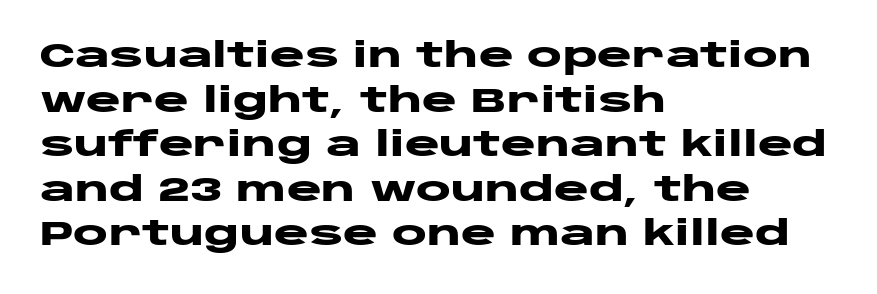
One glance says typical: line gaps are just what's usual. Descender tails drop into unmarked territory. Varying glyph widths throughout — classic text-font behaviour. Heavy, bold letterforms. The letterforms sit shoulder to shoulder at normal distance.
